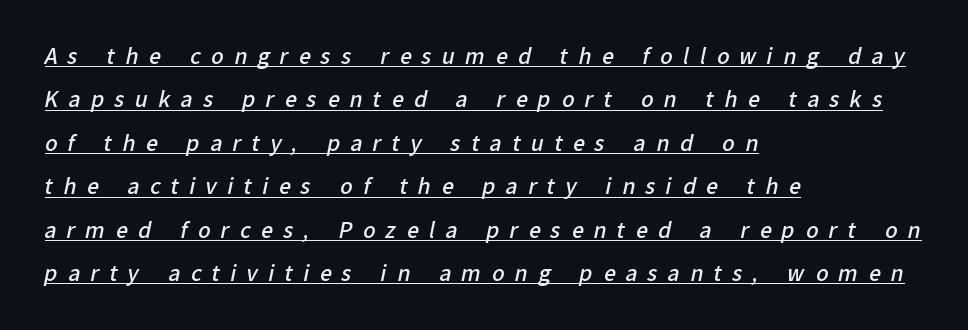
The image shows 21 px text type; set left-aligned, loose line spacing (2.07x), unusually wide letter spacing (+0.49 em), underlined.
